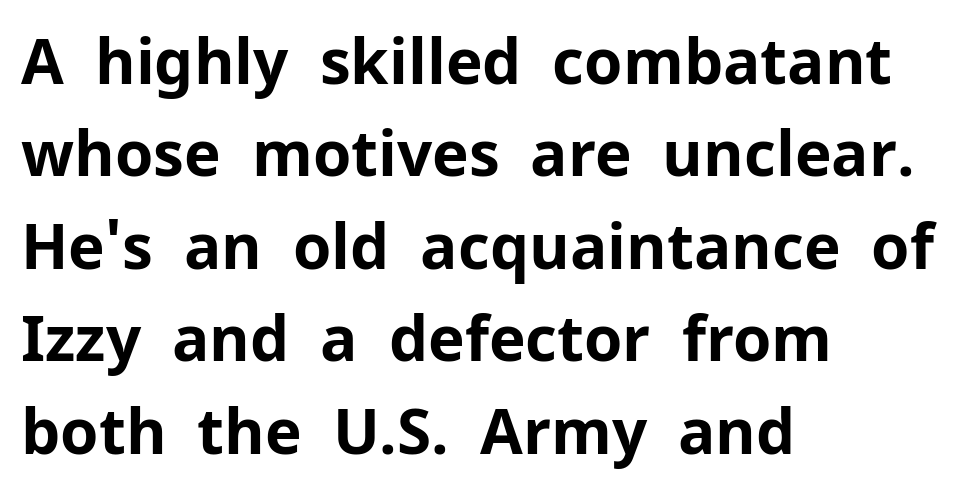
{"serif": "no", "italic": "no", "bold": "yes", "weight": "bold", "width": "normal", "stroke_contrast": "low", "x_height": "medium", "monospaced": "no", "underline": "no", "align": "left", "line_spacing": "normal", "line_spacing_ratio": 1.49, "letter_spacing": "normal", "letter_spacing_em": 0.0, "glyph_px": 62}
